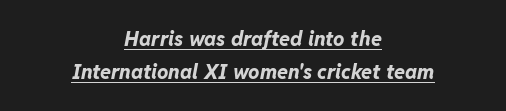
The image shows 20 px bold type, italic (leaning right); set centered, normal line spacing (1.66x), normal letter spacing, underlined.
